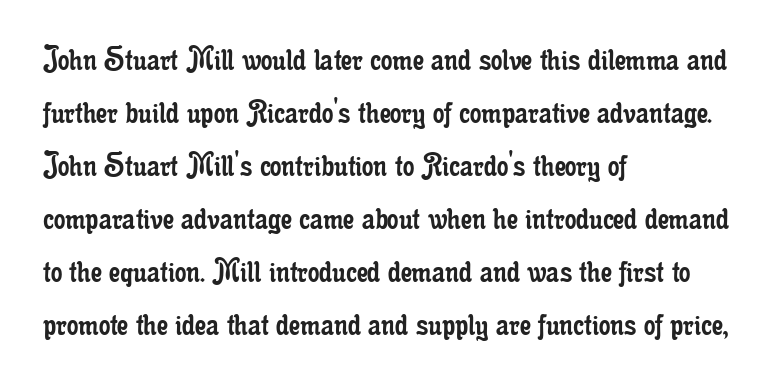
The image shows 36 px regular-weight, condensed serif type, upright; set left-aligned, normal line spacing (1.47x), normal letter spacing, not underlined; low stroke contrast and a small x-height.
